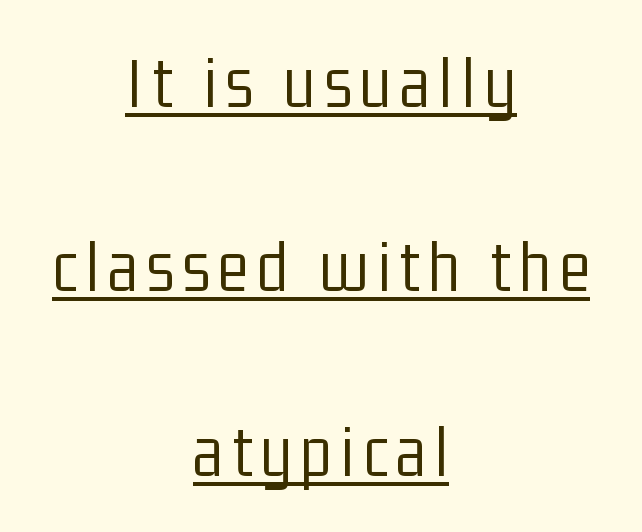
{"serif": "no", "italic": "no", "bold": "no", "weight": "light", "width": "condensed", "stroke_contrast": "low", "x_height": "medium", "monospaced": "no", "underline": "yes", "align": "center", "line_spacing": "loose", "line_spacing_ratio": 2.49, "glyph_px": 74}
